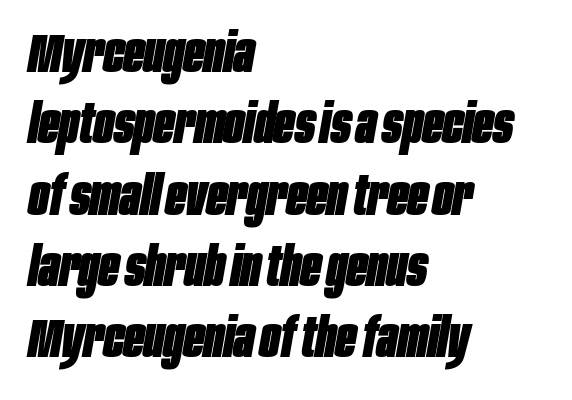
Q: Is the text bold? A: Yes.
Q: Is the text italic (slanted)? A: Yes, it leans right by about 10 degrees.
Q: Is the text underlined? A: No.
Q: How is the paragraph aligned? A: Left-aligned.
Q: Is the spacing between letters normal or unusually wide? A: Normal.
Q: Is the spacing between lines tight, normal or loose? A: Normal.
Q: Width (condensed, normal, or wide)? A: Condensed.
Q: Stroke contrast? A: Low.
Q: x-height? A: Large.
Q: Monospaced? A: No.
